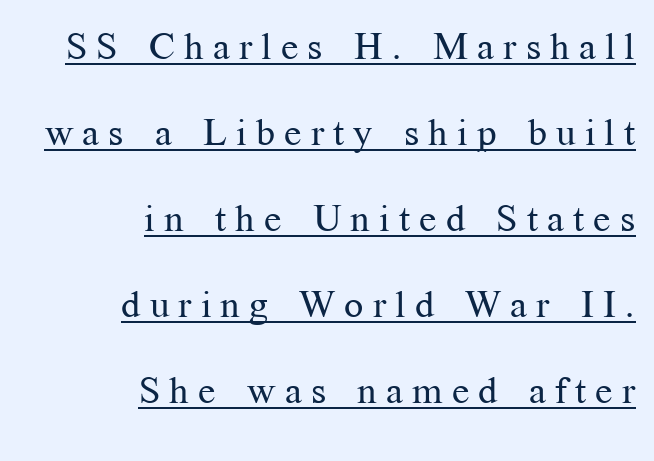
Q: Is the text bold? A: No.
Q: Is the text italic (slanted)? A: No, it is upright.
Q: Is the typeface a serif or a sans-serif typeface? A: Serif.
Q: Is the text underlined? A: Yes.
Q: How is the paragraph aligned? A: Right-aligned.
Q: Is the spacing between letters normal or unusually wide? A: Unusually wide.
Q: Is the spacing between lines tight, normal or loose? A: Loose.
Q: Width (condensed, normal, or wide)? A: Normal.
Q: Stroke contrast? A: Medium.
Q: x-height? A: Medium.
Q: Monospaced? A: No.
